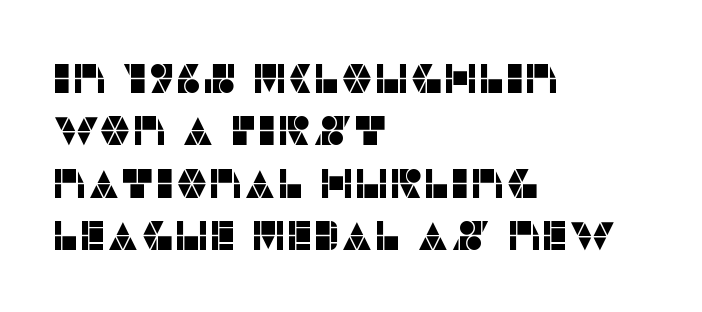
Q: Is the text italic (slanted)? A: No, it is upright.
Q: Is the typeface a serif or a sans-serif typeface? A: Sans-serif.
Q: Is the text underlined? A: No.
Q: How is the paragraph aligned? A: Left-aligned.
Q: Is the spacing between letters normal or unusually wide? A: Normal.
Q: Is the spacing between lines tight, normal or loose? A: Normal.
Q: Width (condensed, normal, or wide)? A: Normal.
Q: Stroke contrast? A: Low.
Q: x-height? A: Large.
Q: Monospaced? A: No.
